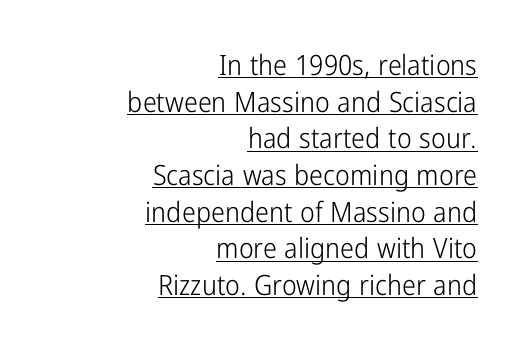
The horizontal fit of the characters is conventional and even. The face used here is proportionally spaced, like ordinary book or web type. The text block is weighted toward the right margin, trailing off unevenly leftward. Honestly, the underline is the first thing you notice here.
